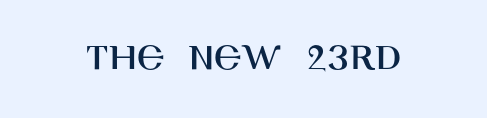
The line texture is even and compact thanks to regular tracking. The zone under the glyphs is completely vacant. You could not count columns in this text — the font is proportionally spaced. The type sits square on the baseline with zero lean. The passage shown is typeset with a sans-serif family.
